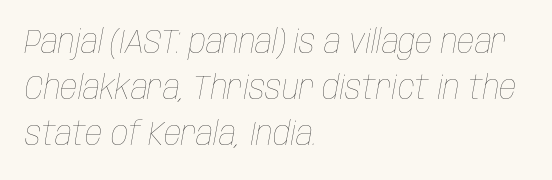
Q: Is the text bold? A: No.
Q: Is the text italic (slanted)? A: Yes, it leans right by about 10 degrees.
Q: Is the text underlined? A: No.
Q: How is the paragraph aligned? A: Left-aligned.
Q: Is the spacing between letters normal or unusually wide? A: Normal.
Q: Is the spacing between lines tight, normal or loose? A: Normal.
Q: Width (condensed, normal, or wide)? A: Condensed.
Q: Stroke contrast? A: Low.
Q: x-height? A: Large.
Q: Monospaced? A: No.
